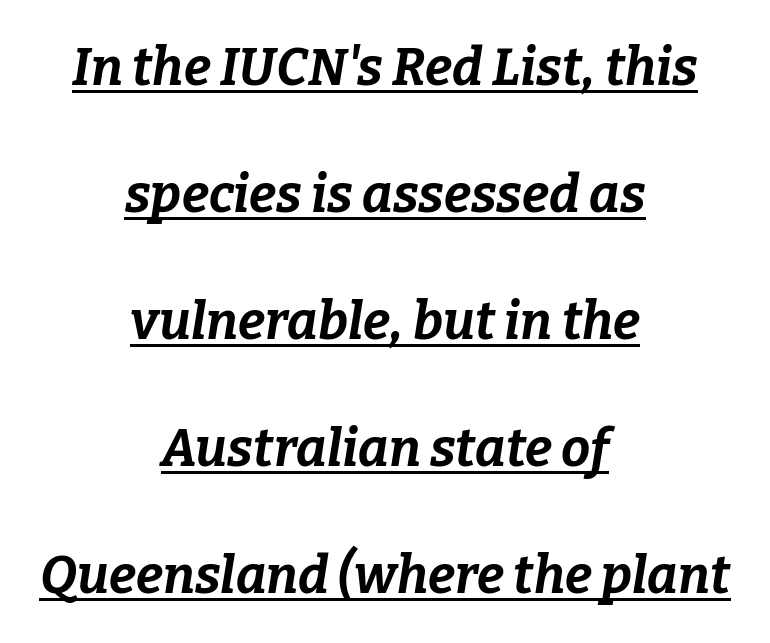
The image shows 52 px bold type, italic (leaning right); set centered, loose line spacing (2.44x), normal letter spacing, underlined; low stroke contrast and a medium x-height.
